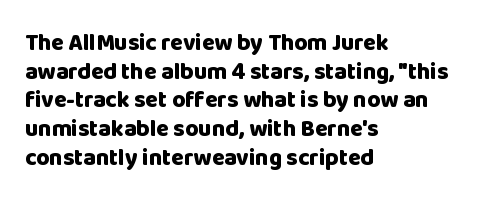
Q: Is the text bold? A: Yes.
Q: Is the text italic (slanted)? A: No, it is upright.
Q: Is the text underlined? A: No.
Q: How is the paragraph aligned? A: Left-aligned.
Q: Is the spacing between letters normal or unusually wide? A: Normal.
Q: Is the spacing between lines tight, normal or loose? A: Normal.
